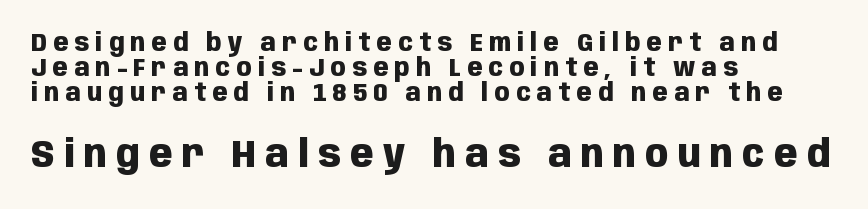
The image shows 38 px heavy, condensed sans-serif type, upright; set left-aligned, tight line spacing (1.0x), unusually wide letter spacing (+0.25 em), not underlined; the second (bottom) block is 1.52x larger; low stroke contrast and a large x-height.
